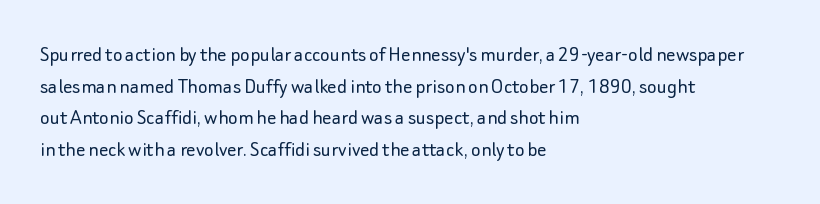
Q: Is the text bold? A: No.
Q: Is the text italic (slanted)? A: No, it is upright.
Q: Is the text underlined? A: No.
Q: How is the paragraph aligned? A: Left-aligned.
Q: Is the spacing between letters normal or unusually wide? A: Normal.
Q: Is the spacing between lines tight, normal or loose? A: Normal.
